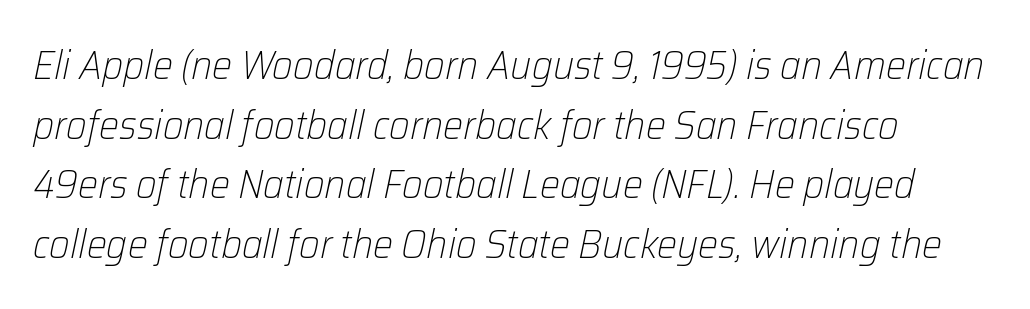
{"italic": "yes", "lean": "right", "slant_degrees": 12, "bold": "no", "weight": "light", "width": "normal", "stroke_contrast": "low", "x_height": "medium", "monospaced": "no", "underline": "no", "align": "left", "line_spacing": "normal", "line_spacing_ratio": 1.49, "letter_spacing": "normal", "letter_spacing_em": 0.0, "glyph_px": 40}
